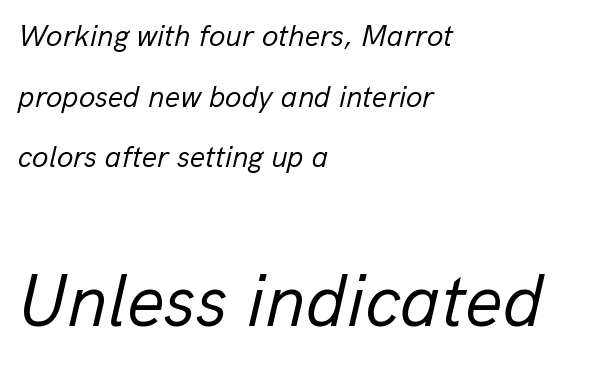
The image shows 74 px regular-weight type, italic (leaning right); set left-aligned, loose line spacing (2.02x), normal letter spacing, not underlined; the second (bottom) block is 2.47x larger; low stroke contrast and a medium x-height.
